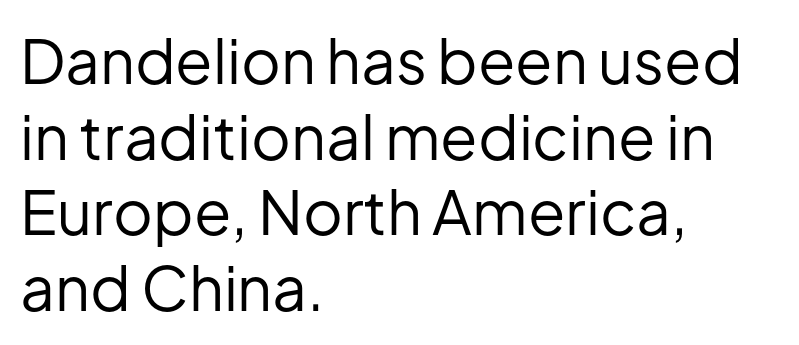
Q: Is the text bold? A: No.
Q: Is the text italic (slanted)? A: No, it is upright.
Q: Is the typeface a serif or a sans-serif typeface? A: Sans-serif.
Q: Is the text underlined? A: No.
Q: How is the paragraph aligned? A: Left-aligned.
Q: Is the spacing between letters normal or unusually wide? A: Normal.
Q: Width (condensed, normal, or wide)? A: Normal.
Q: Stroke contrast? A: Low.
Q: x-height? A: Medium.
Q: Monospaced? A: No.
